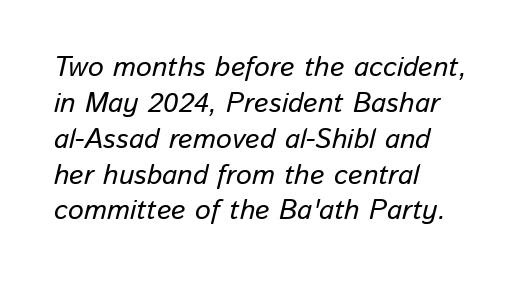
Q: Is the text italic (slanted)? A: Yes, it leans right by about 13 degrees.
Q: Is the text underlined? A: No.
Q: How is the paragraph aligned? A: Left-aligned.
Q: Is the spacing between letters normal or unusually wide? A: Normal.
Q: Is the spacing between lines tight, normal or loose? A: Normal.
Q: Width (condensed, normal, or wide)? A: Normal.
Q: Stroke contrast? A: Low.
Q: x-height? A: Medium.
Q: Monospaced? A: No.
